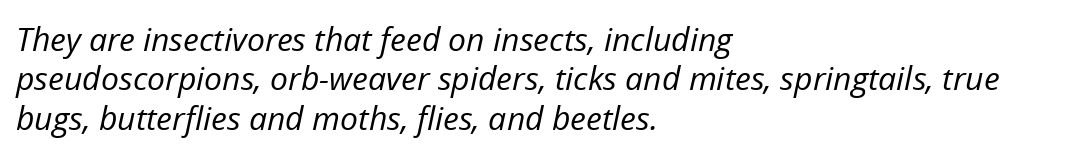
{"italic": "yes", "lean": "right", "slant_degrees": 12, "bold": "no", "weight": "regular", "width": "normal", "stroke_contrast": "low", "x_height": "medium", "monospaced": "no", "underline": "no", "align": "left", "line_spacing_ratio": 1.23, "letter_spacing": "normal", "letter_spacing_em": 0.0, "glyph_px": 32}
